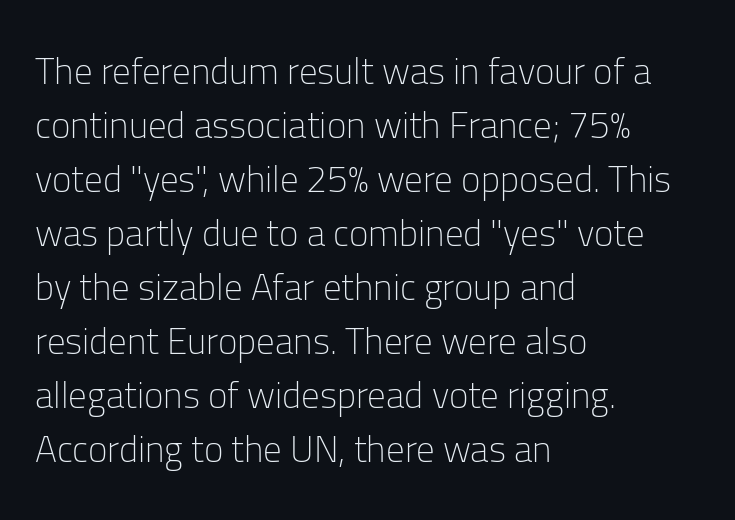
Q: Is the text bold? A: No.
Q: Is the text italic (slanted)? A: No, it is upright.
Q: Is the typeface a serif or a sans-serif typeface? A: Sans-serif.
Q: Is the text underlined? A: No.
Q: How is the paragraph aligned? A: Left-aligned.
Q: Is the spacing between letters normal or unusually wide? A: Normal.
Q: Is the spacing between lines tight, normal or loose? A: Normal.
Q: Width (condensed, normal, or wide)? A: Normal.
Q: Stroke contrast? A: Low.
Q: x-height? A: Medium.
Q: Monospaced? A: No.
